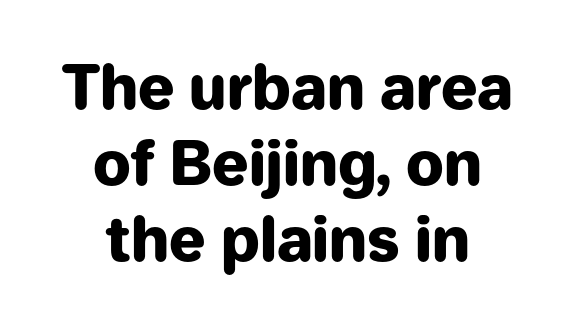
The image shows 60 px heavy sans-serif type, upright; set centered, normal line spacing (1.27x), normal letter spacing, not underlined; low stroke contrast and a medium x-height.
